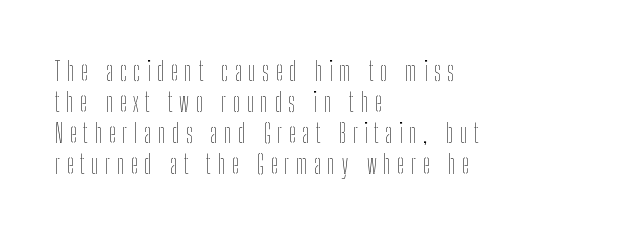
{"italic": "no", "bold": "no", "underline": "no", "align": "left", "line_spacing_ratio": 1.19, "letter_spacing": "wide", "letter_spacing_em": 0.25, "glyph_px": 26}
